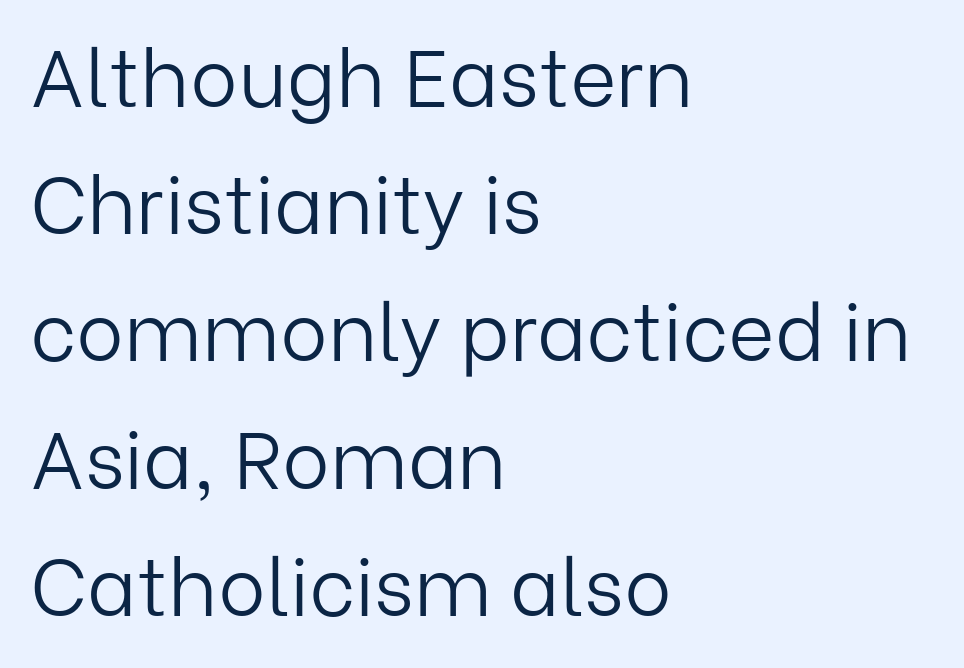
Is there any slant? The stems are plumb. Is this a heavy cut? Hardly; it is regular or lighter. The vertical gap from one line to the next is medium. A typesetter would call this zero additional tracking.
